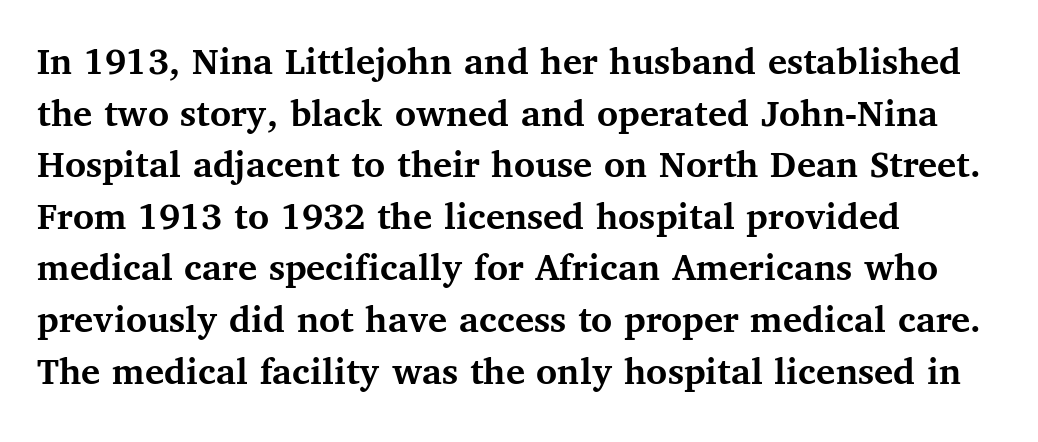
Q: Is the text bold? A: Yes.
Q: Is the text italic (slanted)? A: No, it is upright.
Q: Is the typeface a serif or a sans-serif typeface? A: Serif.
Q: Is the text underlined? A: No.
Q: How is the paragraph aligned? A: Left-aligned.
Q: Is the spacing between letters normal or unusually wide? A: Normal.
Q: Is the spacing between lines tight, normal or loose? A: Normal.
Q: Width (condensed, normal, or wide)? A: Normal.
Q: Stroke contrast? A: Medium.
Q: x-height? A: Medium.
Q: Monospaced? A: No.
